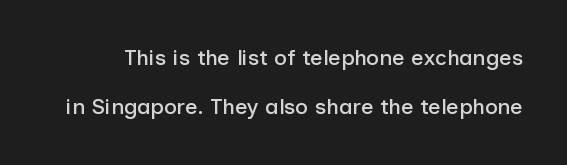
Does the lettering tilt? It doesn't — this is upright. Underlining? Definitely not there. What's the leading like? Stretched, with rows far apart. What stands out about the letter spacing? Nothing — it is the standard amount.
